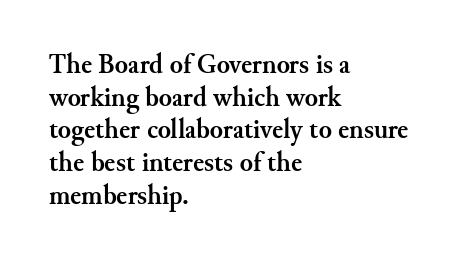
The image shows 27 px bold type, upright; set left-aligned, line spacing 1.21x, normal letter spacing, not underlined.
